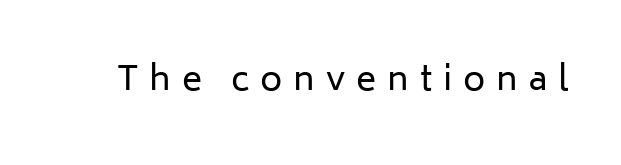
The rendering uses natural spacing where letterforms have individual widths. The face used here is a sans, in the tradition of grotesques and geometrics. Notice how the stems are strictly vertical — no italics here. This reads as an unemphasized weight, regular at the heaviest. Check under the words: just untouched page. Tracking here is generous; glyphs stand well apart from one another.
